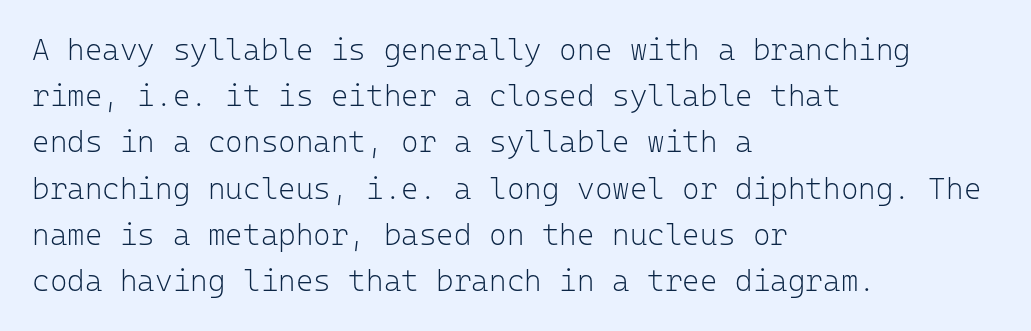
The strokes carry an ordinary text weight at most. The vertical gap from one line to the next is medium. This sample uses a sans-serif face. Check the space under the baseline: it is left empty. Letter spacing: default.
